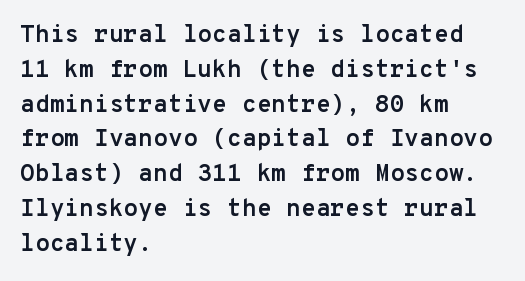
Q: Is the text bold? A: Yes.
Q: Is the text italic (slanted)? A: No, it is upright.
Q: Is the text underlined? A: No.
Q: How is the paragraph aligned? A: Left-aligned.
Q: Is the spacing between letters normal or unusually wide? A: Normal.
Q: Is the spacing between lines tight, normal or loose? A: Normal.
